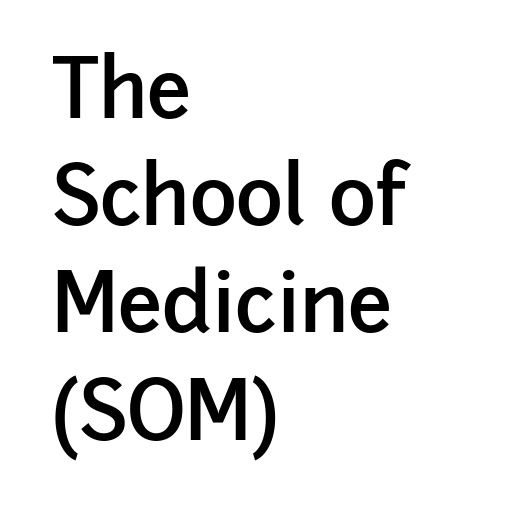
{"serif": "no", "italic": "no", "bold": "semi", "weight": "semibold", "width": "normal", "stroke_contrast": "low", "x_height": "medium", "monospaced": "no", "underline": "no", "align": "left", "line_spacing": "normal", "line_spacing_ratio": 1.34, "letter_spacing": "normal", "letter_spacing_em": 0.0, "glyph_px": 80}
